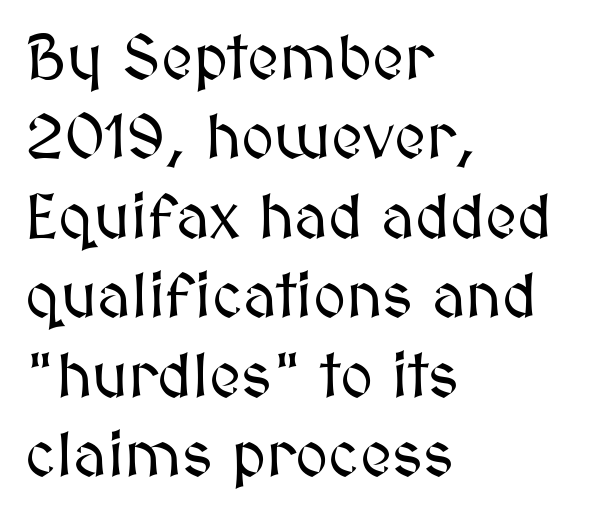
Q: Is the text italic (slanted)? A: No, it is upright.
Q: Is the text underlined? A: No.
Q: How is the paragraph aligned? A: Left-aligned.
Q: Is the spacing between letters normal or unusually wide? A: Normal.
Q: Is the spacing between lines tight, normal or loose? A: Normal.
Q: Width (condensed, normal, or wide)? A: Normal.
Q: Stroke contrast? A: Medium.
Q: x-height? A: Medium.
Q: Monospaced? A: No.
